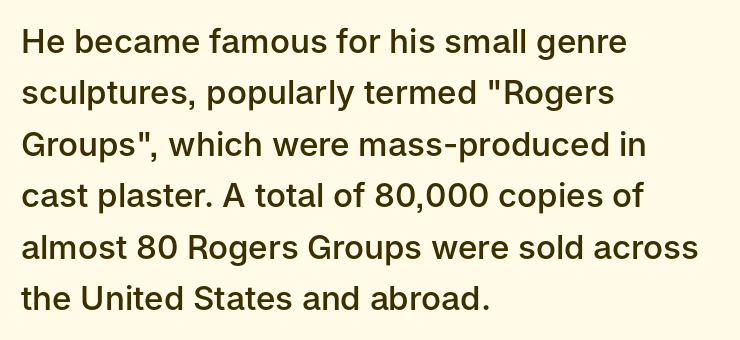
The image shows 33 px semibold sans-serif type, upright; set left-aligned, normal line spacing (1.56x), normal letter spacing, not underlined; low stroke contrast and a medium x-height.
